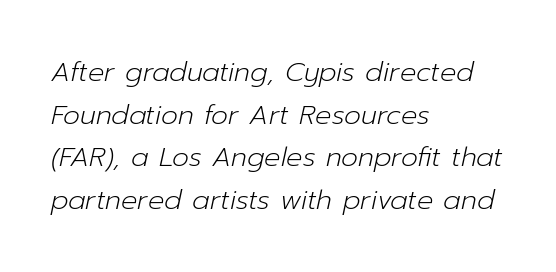
{"italic": "yes", "lean": "right", "slant_degrees": 12, "bold": "no", "underline": "no", "align": "left", "line_spacing": "normal", "line_spacing_ratio": 1.58, "letter_spacing": "normal", "letter_spacing_em": 0.0, "glyph_px": 27}
